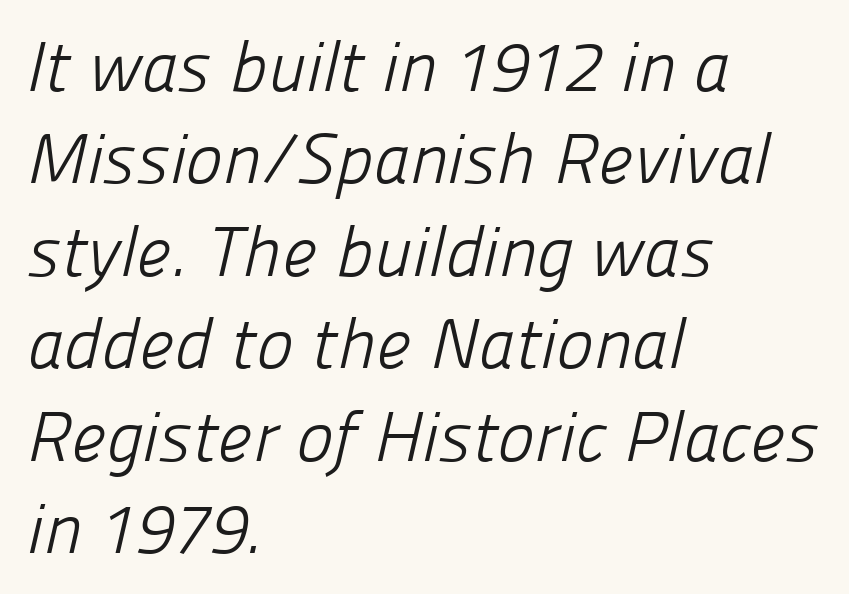
{"serif": "no", "bold": "no", "weight": "light", "width": "normal", "stroke_contrast": "low", "x_height": "medium", "monospaced": "no", "underline": "no", "align": "left", "line_spacing": "normal", "line_spacing_ratio": 1.32, "letter_spacing": "normal", "letter_spacing_em": 0.0, "glyph_px": 70}
